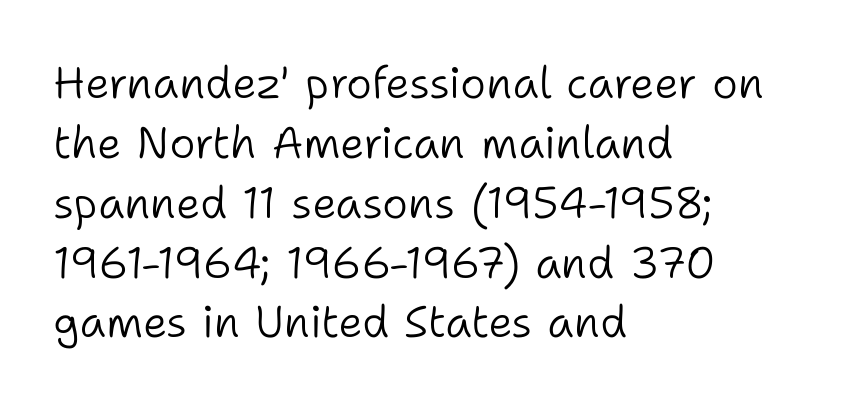
The image shows 44 px light sans-serif type, upright; set left-aligned, normal line spacing (1.36x), normal letter spacing, not underlined; low stroke contrast and a medium x-height.
